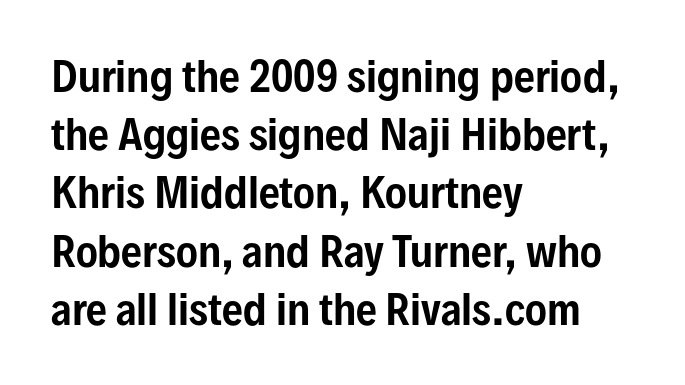
{"serif": "no", "italic": "no", "width": "condensed", "stroke_contrast": "low", "x_height": "medium", "monospaced": "no", "underline": "no", "align": "left", "line_spacing": "normal", "line_spacing_ratio": 1.42, "letter_spacing": "normal", "letter_spacing_em": 0.0, "glyph_px": 41}
